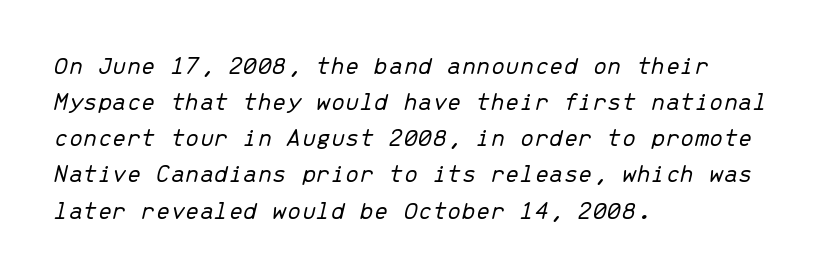
{"italic": "yes", "lean": "right", "slant_degrees": 13, "bold": "no", "underline": "no", "align": "left", "line_spacing": "normal", "line_spacing_ratio": 1.39, "letter_spacing": "normal", "letter_spacing_em": 0.0, "glyph_px": 26}
